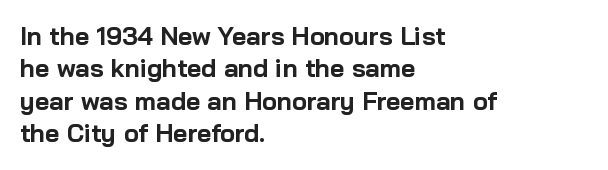
Q: Is the text bold? A: Yes.
Q: Is the text italic (slanted)? A: No, it is upright.
Q: Is the text underlined? A: No.
Q: How is the paragraph aligned? A: Left-aligned.
Q: Is the spacing between letters normal or unusually wide? A: Normal.
Q: Is the spacing between lines tight, normal or loose? A: Normal.
